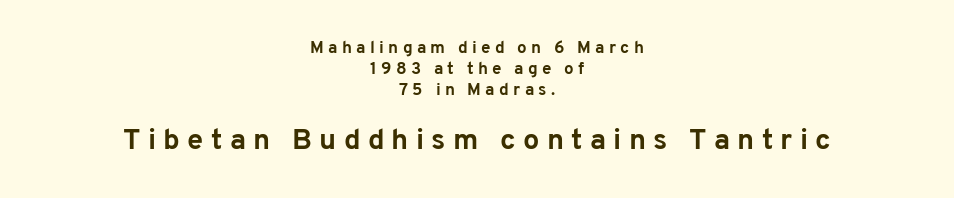
{"serif": "no", "italic": "no", "bold": "yes", "weight": "bold", "width": "normal", "stroke_contrast": "low", "x_height": "medium", "monospaced": "no", "underline": "no", "align": "center", "line_spacing_ratio": 1.23, "letter_spacing": "wide", "letter_spacing_em": 0.25, "larger_block": "second", "size_ratio": 1.71, "glyph_px": 29}
